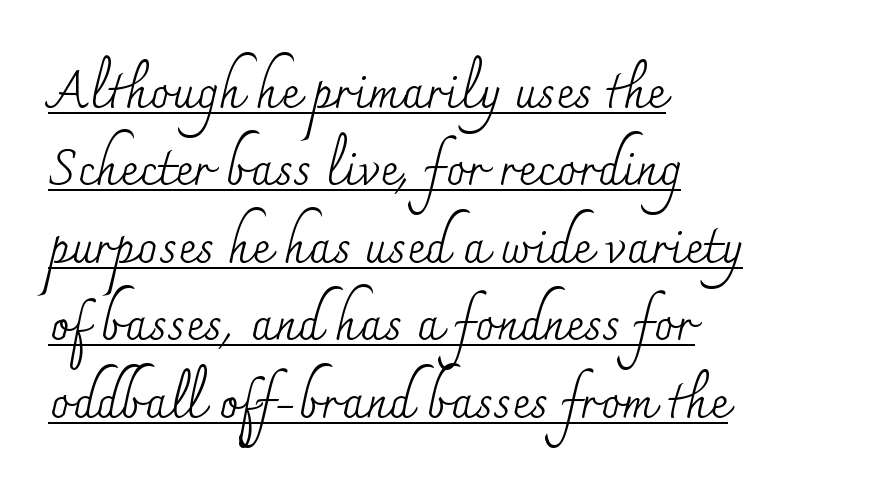
These lines keep a tight, regular rhythm from letter to letter. These lines are set flush left with a ragged right edge. A rule runs beneath these lines of type. Normally led — the rows are evenly, conventionally spaced. On a weight scale, this lands at 450 or below.
